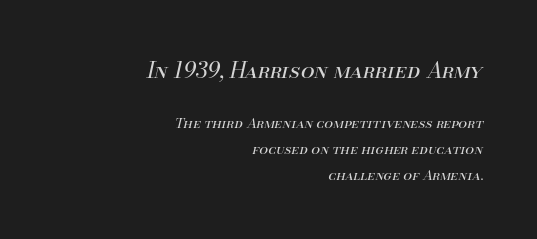
In CSS terms this would be text-align: right. Each stroke keeps to a modest, everyday thickness or less. Check the space under the baseline: it is left empty. The rendering applies a slant to the glyphs. The type is set solid horizontally, with unmodified tracking. Typesetter's note — upper block bumped up in size, lower block left smaller.
